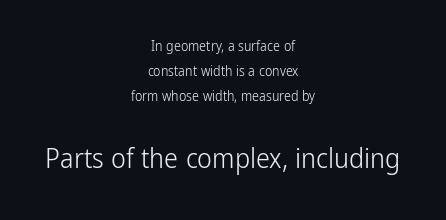
The letters look calm and open, with moderate or lighter stems. The specimen omits any rule beneath the text block's lines. Default kerning and tracking; the words read as compact shapes. Quick note: not italic, upright.
